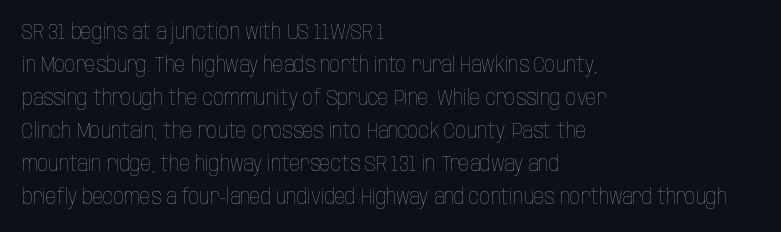
{"italic": "no", "bold": "no", "underline": "no", "align": "left", "line_spacing": "normal", "line_spacing_ratio": 1.57, "letter_spacing": "normal", "letter_spacing_em": 0.0, "glyph_px": 21}
